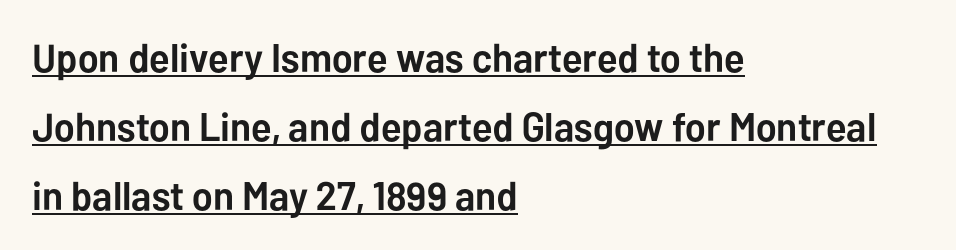
{"serif": "no", "italic": "no", "bold": "yes", "weight": "semibold", "width": "normal", "stroke_contrast": "low", "x_height": "medium", "monospaced": "no", "underline": "yes", "align": "left", "line_spacing_ratio": 1.72, "letter_spacing": "normal", "letter_spacing_em": 0.0, "glyph_px": 40}
